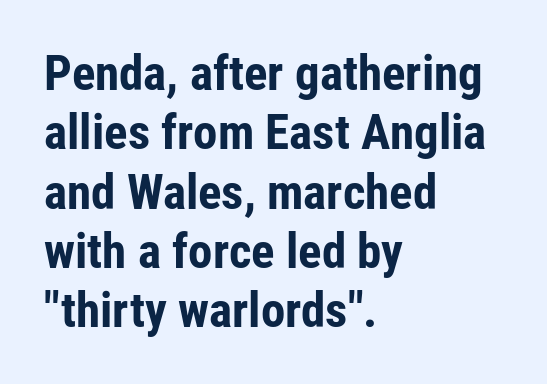
Q: Is the text bold? A: Yes.
Q: Is the text italic (slanted)? A: No, it is upright.
Q: Is the typeface a serif or a sans-serif typeface? A: Sans-serif.
Q: Is the text underlined? A: No.
Q: How is the paragraph aligned? A: Left-aligned.
Q: Is the spacing between letters normal or unusually wide? A: Normal.
Q: Width (condensed, normal, or wide)? A: Condensed.
Q: Stroke contrast? A: Low.
Q: x-height? A: Medium.
Q: Monospaced? A: No.
